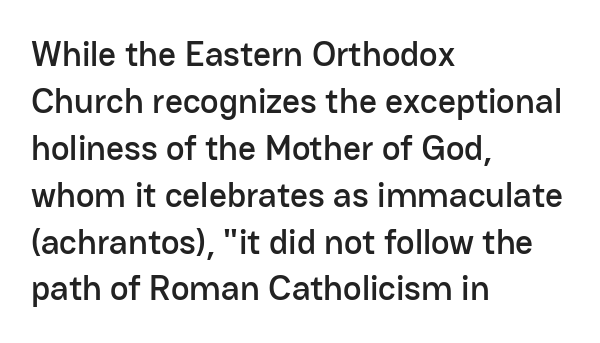
It's the straight-up-and-down kind of type. Where is the straight margin? On the left. Students, note that the glyphs here touch the page at normal intervals. This sample keeps an unexceptional amount of space between lines. Character widths vary here, with narrow letters taking less room than wide ones. The type family on display is of the sans-serif kind.
